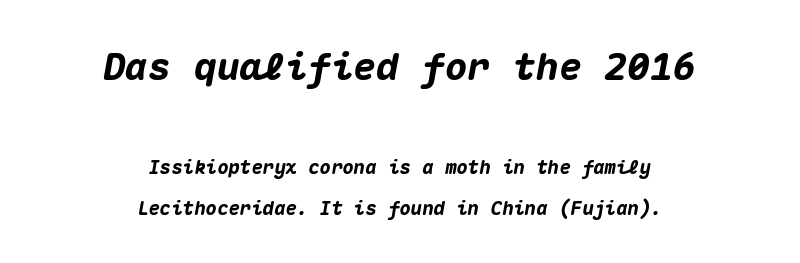
The image shows 38 px heavy type, italic (leaning right), monospaced; set centered, loose line spacing (2.17x), normal letter spacing, not underlined; the first (top) block is 2.0x larger; medium stroke contrast and a medium x-height.
